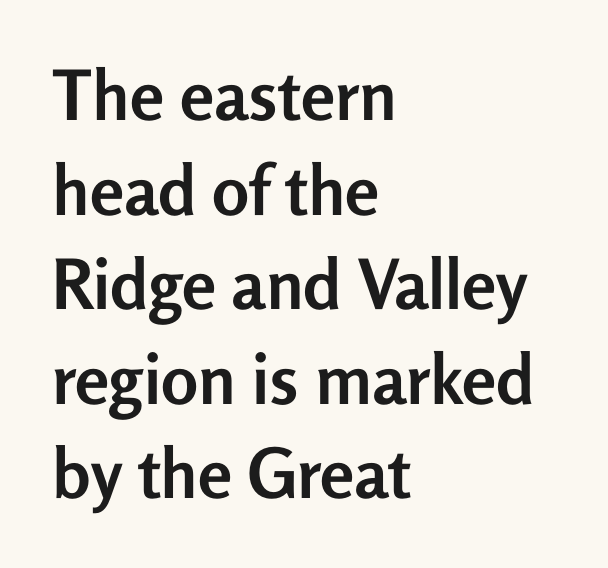
{"serif": "no", "italic": "no", "bold": "yes", "weight": "semibold", "width": "normal", "stroke_contrast": "low", "x_height": "medium", "monospaced": "no", "underline": "no", "align": "left", "line_spacing": "normal", "line_spacing_ratio": 1.37, "letter_spacing": "normal", "letter_spacing_em": 0.0, "glyph_px": 69}
